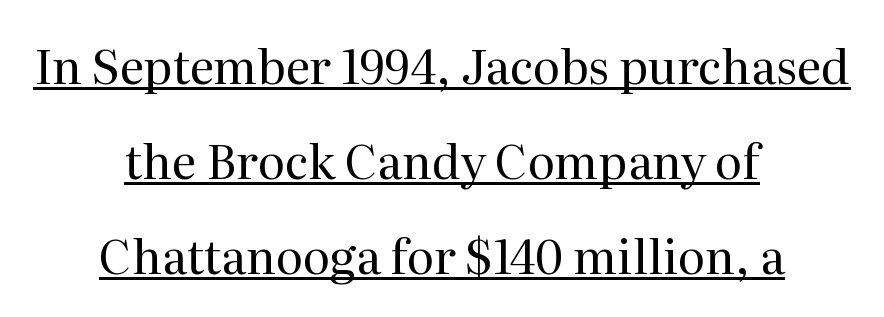
The text block is weighted toward neither margin, spreading evenly from the middle. The letters advance in unequal steps, a hallmark of proportional type. Loosely led — the rows are spread out. Looks like someone drew a line under every word here. Honestly, the letter spacing is just normal — you wouldn't notice it. The typeface has the unassuming heft of standard copy or less.
